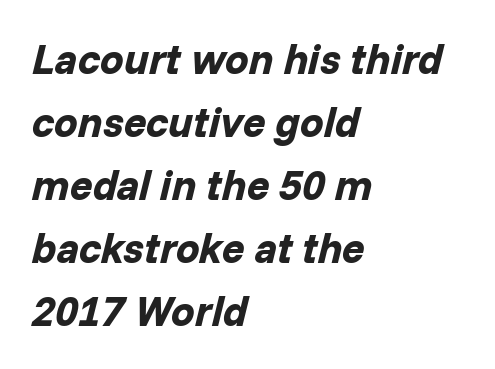
{"italic": "yes", "lean": "right", "slant_degrees": 14, "bold": "yes", "weight": "bold", "width": "normal", "stroke_contrast": "low", "x_height": "medium", "monospaced": "no", "underline": "no", "align": "left", "line_spacing": "normal", "line_spacing_ratio": 1.5, "letter_spacing": "normal", "letter_spacing_em": 0.0, "glyph_px": 42}
